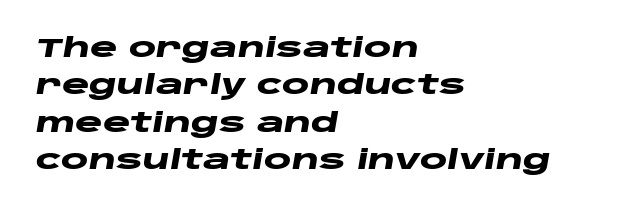
The lines are quadded left. This sample keeps an unexceptional amount of space between lines. The passage shown is emphatically bold. Honestly, there is no underline to notice here at all. The rendering keeps characters at their native spacing.
